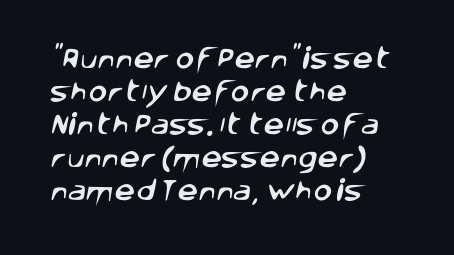
The image shows 23 px text type; set left-aligned, normal line spacing (1.44x), normal letter spacing, not underlined.
